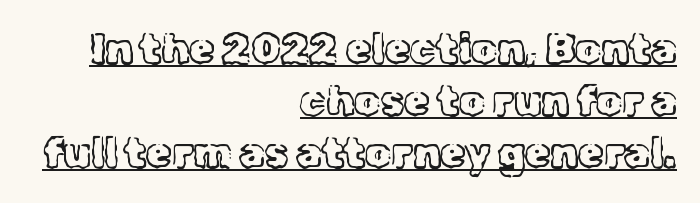
Q: Is the text bold? A: No.
Q: Is the text italic (slanted)? A: No, it is upright.
Q: Is the typeface a serif or a sans-serif typeface? A: Serif.
Q: Is the text underlined? A: Yes.
Q: How is the paragraph aligned? A: Right-aligned.
Q: Is the spacing between letters normal or unusually wide? A: Normal.
Q: Is the spacing between lines tight, normal or loose? A: Normal.
Q: Width (condensed, normal, or wide)? A: Normal.
Q: x-height? A: Medium.
Q: Monospaced? A: No.
